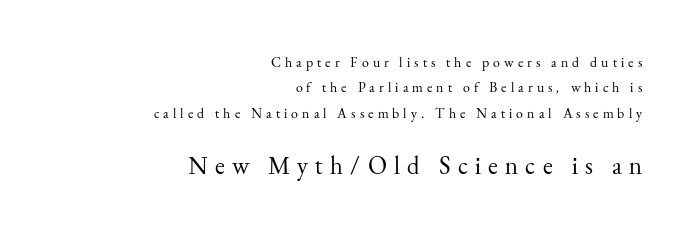
Between one letter and the next there's a generous, obvious gap. Reading down the block, your eye finds every line finishing at a fixed right position. When letters stand straight like this, we call the style roman or upright. Small over large — that's the arrangement of the two blocks here.
